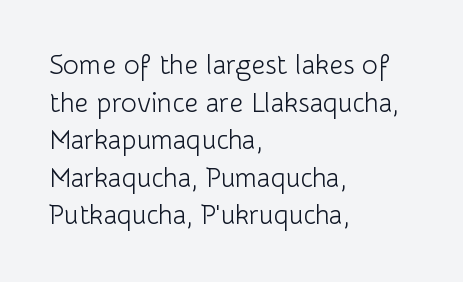
Q: Is the text bold? A: No.
Q: Is the text italic (slanted)? A: No, it is upright.
Q: Is the text underlined? A: No.
Q: How is the paragraph aligned? A: Left-aligned.
Q: Is the spacing between letters normal or unusually wide? A: Normal.
Q: Is the spacing between lines tight, normal or loose? A: Normal.
